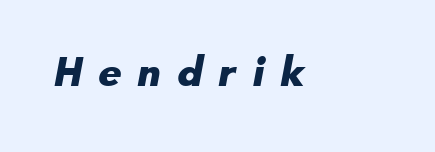
Q: Is the text bold? A: Yes.
Q: Is the typeface a serif or a sans-serif typeface? A: Sans-serif.
Q: Is the text underlined? A: No.
Q: Is the spacing between letters normal or unusually wide? A: Unusually wide.
Q: Width (condensed, normal, or wide)? A: Normal.
Q: Stroke contrast? A: Low.
Q: x-height? A: Small.
Q: Monospaced? A: No.
